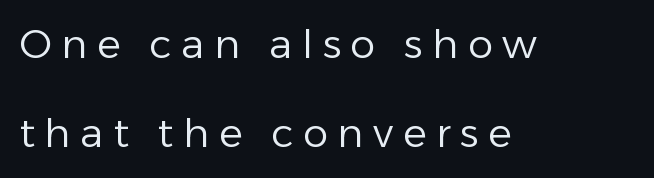
The image shows 40 px regular-weight sans-serif type, upright; set left-aligned, loose line spacing (2.23x), unusually wide letter spacing (+0.24 em), not underlined; low stroke contrast and a medium x-height.
